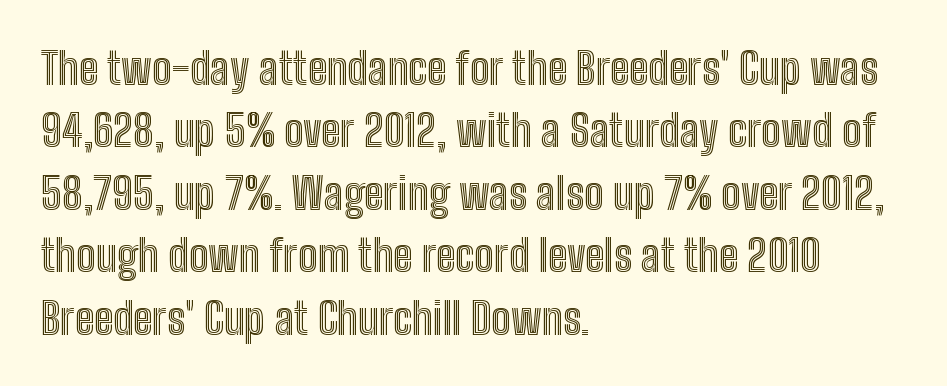
The image shows 44 px condensed type, upright; set left-aligned, normal line spacing (1.42x), normal letter spacing, not underlined; a medium x-height.
